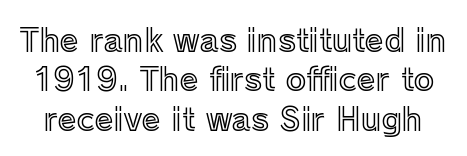
{"italic": "no", "width": "normal", "x_height": "medium", "monospaced": "no", "underline": "no", "line_spacing": "normal", "line_spacing_ratio": 1.27, "letter_spacing": "normal", "letter_spacing_em": 0.0, "glyph_px": 31}
